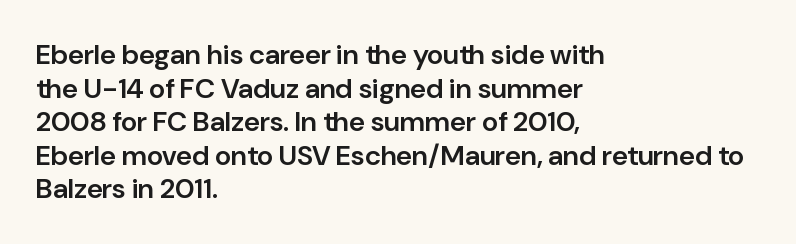
The image shows 28 px semibold sans-serif type, upright; set left-aligned, line spacing 1.2x, normal letter spacing, not underlined; low stroke contrast and a medium x-height.
